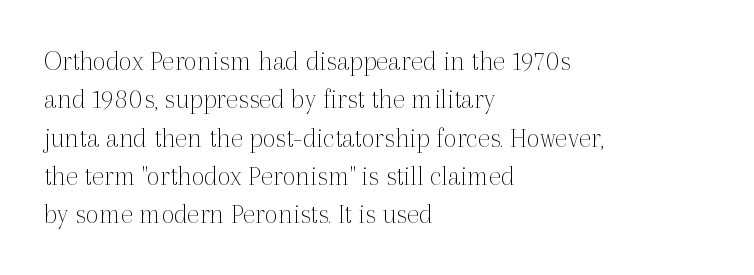
Q: Is the text bold? A: No.
Q: Is the text italic (slanted)? A: No, it is upright.
Q: Is the typeface a serif or a sans-serif typeface? A: Serif.
Q: Is the text underlined? A: No.
Q: How is the paragraph aligned? A: Left-aligned.
Q: Is the spacing between letters normal or unusually wide? A: Normal.
Q: Is the spacing between lines tight, normal or loose? A: Normal.
Q: Width (condensed, normal, or wide)? A: Normal.
Q: x-height? A: Medium.
Q: Monospaced? A: No.
